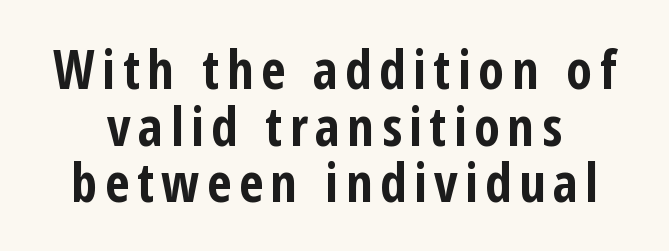
{"serif": "no", "italic": "no", "bold": "yes", "weight": "bold", "width": "condensed", "stroke_contrast": "low", "x_height": "medium", "monospaced": "no", "underline": "no", "line_spacing": "tight", "line_spacing_ratio": 1.07, "glyph_px": 53}
